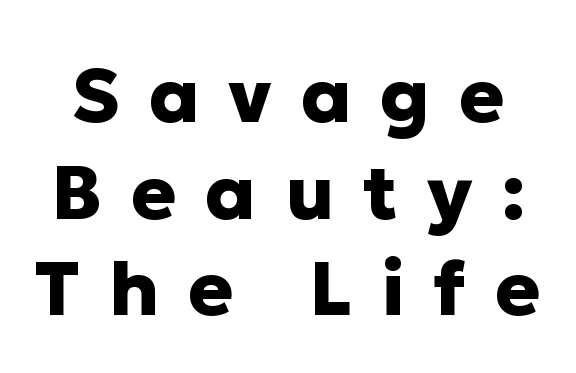
To sum up the face: it is a sans, with no serifs. Short note: letters widely spaced. The characters look thick and weighty, a clear bold. Students, observe: this is what conventionally led text looks like.
